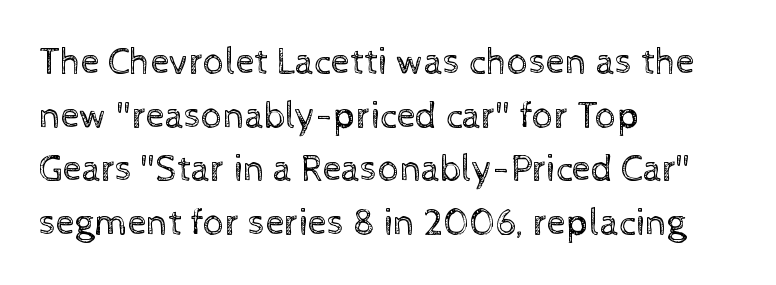
The image shows 38 px regular-weight type, upright; set left-aligned, normal line spacing (1.41x), normal letter spacing, not underlined; a medium x-height.
